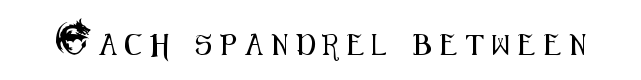
Q: Is the text italic (slanted)? A: No, it is upright.
Q: Is the text underlined? A: No.
Q: Is the spacing between letters normal or unusually wide? A: Unusually wide.
